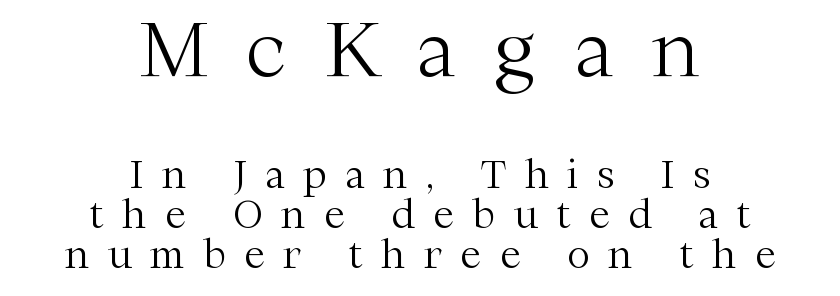
Q: Is the text bold? A: No.
Q: Is the text italic (slanted)? A: No, it is upright.
Q: Is the typeface a serif or a sans-serif typeface? A: Serif.
Q: Is the text underlined? A: No.
Q: How is the paragraph aligned? A: Centered.
Q: Is the spacing between letters normal or unusually wide? A: Unusually wide.
Q: Is the spacing between lines tight, normal or loose? A: Tight.
Q: Which block of text is set in a larger size, the first (top) or the second (bottom)? A: The first (top) one.
Q: Width (condensed, normal, or wide)? A: Normal.
Q: Stroke contrast? A: Medium.
Q: x-height? A: Medium.
Q: Monospaced? A: No.
